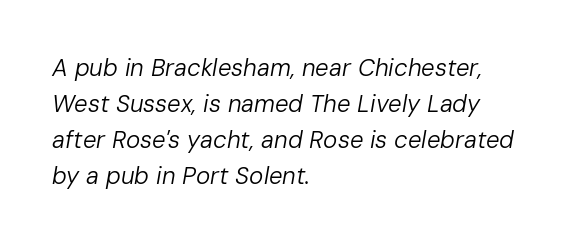
The image shows 24 px text type, italic (leaning right); set left-aligned, normal line spacing (1.5x), normal letter spacing, not underlined.
